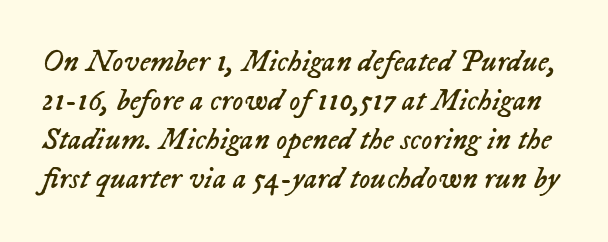
Rule under the text: the space is simply empty. The space between consecutive lines is moderate. Tracking here is standard; glyphs follow each other at the usual distance. Is the type slanted? Yes — the strokes lean at a clear angle. Weight class: somewhere from thin through regular.
